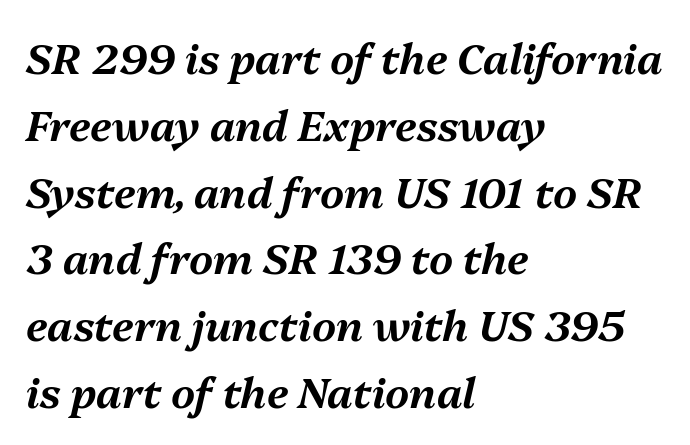
Q: Is the text italic (slanted)? A: Yes, it leans right by about 13 degrees.
Q: Is the text underlined? A: No.
Q: How is the paragraph aligned? A: Left-aligned.
Q: Is the spacing between letters normal or unusually wide? A: Normal.
Q: Is the spacing between lines tight, normal or loose? A: Normal.
Q: Width (condensed, normal, or wide)? A: Normal.
Q: Stroke contrast? A: Medium.
Q: x-height? A: Medium.
Q: Monospaced? A: No.
